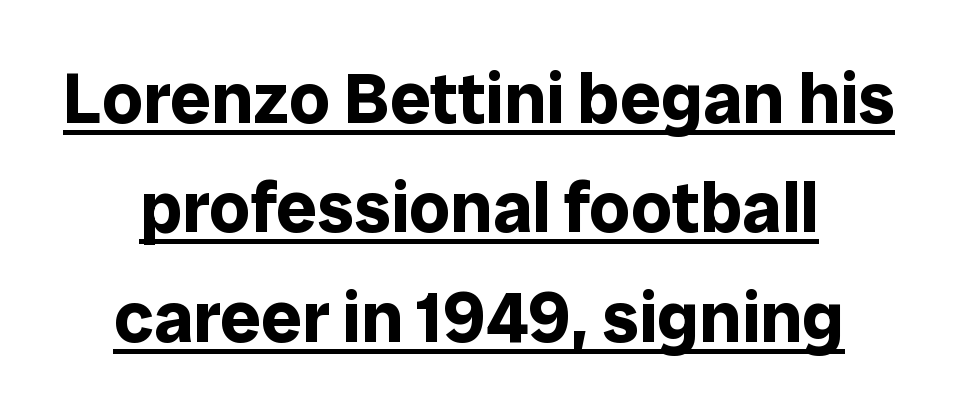
The image shows 72 px bold sans-serif type, upright; set normal line spacing (1.52x), normal letter spacing, underlined; low stroke contrast and a medium x-height.
